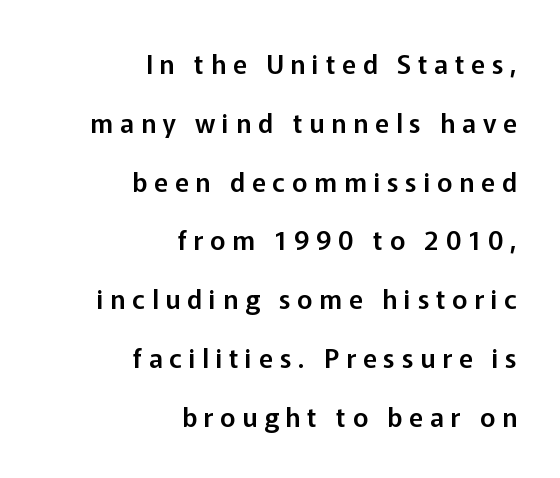
The image shows 26 px text type, upright; set right-aligned, loose line spacing (2.26x), unusually wide letter spacing (+0.26 em), not underlined.
